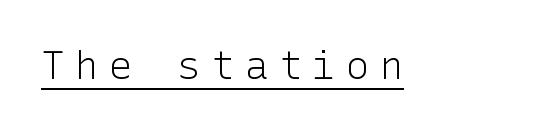
{"serif": "no", "italic": "no", "bold": "no", "weight": "light", "width": "normal", "stroke_contrast": "low", "x_height": "medium", "underline": "yes", "letter_spacing": "wide", "letter_spacing_em": 0.27, "glyph_px": 39}
